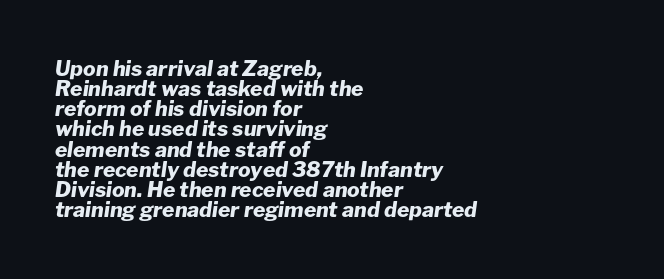
No word sits above an underline. The text block is weighted toward the left margin, trailing off unevenly rightward. Set as a true bold cut, around the 700 mark. Is the letter spacing exaggerated? No — it looks like the ordinary default. Slant detected: the letters are inclined. Closely set lines give the paragraph a compact silhouette.
